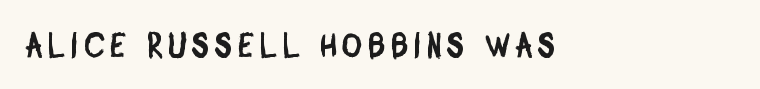
The image shows 34 px condensed sans-serif type; set left-aligned, not underlined; low stroke contrast and a large x-height.
